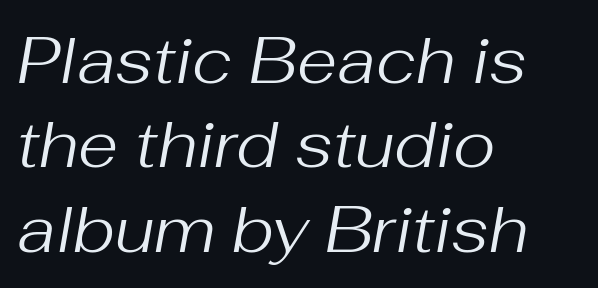
The image shows 65 px regular-weight type, italic (leaning right); set left-aligned, normal line spacing (1.3x), normal letter spacing, not underlined; medium stroke contrast and a medium x-height.
